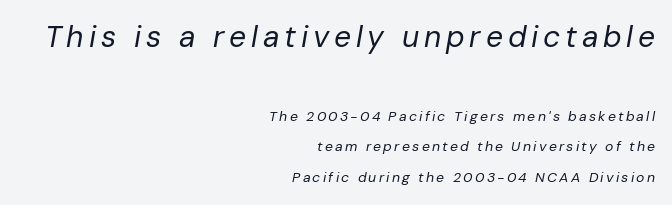
{"italic": "yes", "lean": "right", "slant_degrees": 10, "bold": "no", "weight": "regular", "width": "normal", "stroke_contrast": "low", "x_height": "medium", "monospaced": "no", "underline": "no", "align": "right", "line_spacing": "loose", "line_spacing_ratio": 2.19, "larger_block": "first", "size_ratio": 2.14, "glyph_px": 30}
